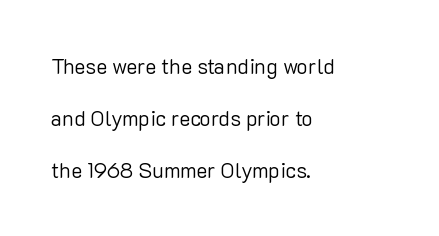
Q: Is the text bold? A: No.
Q: Is the text italic (slanted)? A: No, it is upright.
Q: Is the text underlined? A: No.
Q: How is the paragraph aligned? A: Left-aligned.
Q: Is the spacing between letters normal or unusually wide? A: Normal.
Q: Is the spacing between lines tight, normal or loose? A: Loose.
